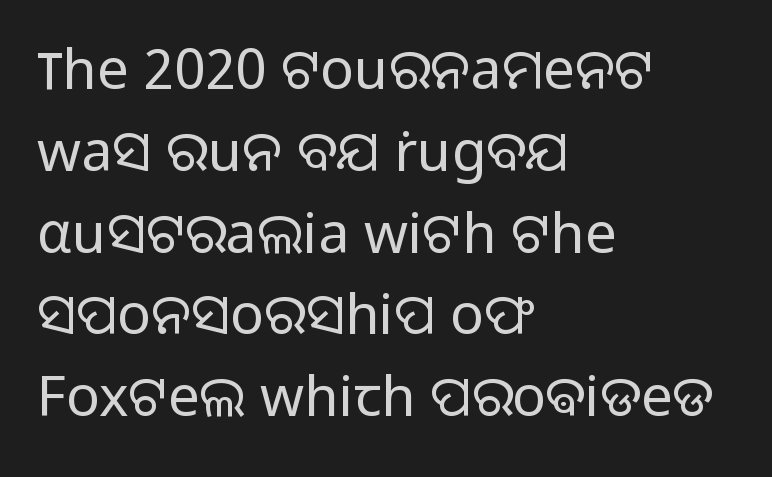
Q: Is the text bold? A: No.
Q: Is the text italic (slanted)? A: No, it is upright.
Q: Is the typeface a serif or a sans-serif typeface? A: Sans-serif.
Q: Is the text underlined? A: No.
Q: How is the paragraph aligned? A: Left-aligned.
Q: Is the spacing between letters normal or unusually wide? A: Normal.
Q: Is the spacing between lines tight, normal or loose? A: Normal.
Q: Width (condensed, normal, or wide)? A: Normal.
Q: Stroke contrast? A: Low.
Q: x-height? A: Medium.
Q: Monospaced? A: No.
